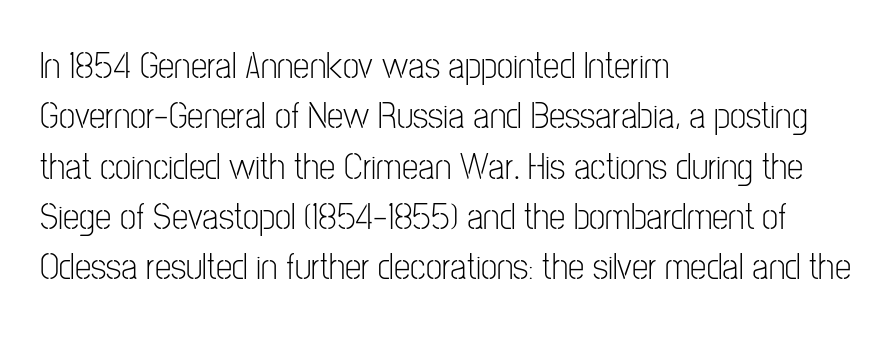
The image shows 37 px light, condensed sans-serif type, upright; set left-aligned, normal line spacing (1.36x), normal letter spacing, not underlined; low stroke contrast and a medium x-height.
